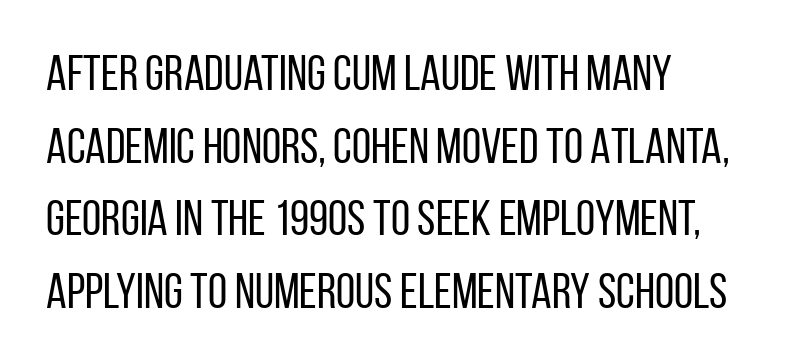
The image shows 49 px regular-weight, condensed sans-serif type, upright; set left-aligned, normal line spacing (1.48x), normal letter spacing, not underlined; low stroke contrast and a large x-height.
